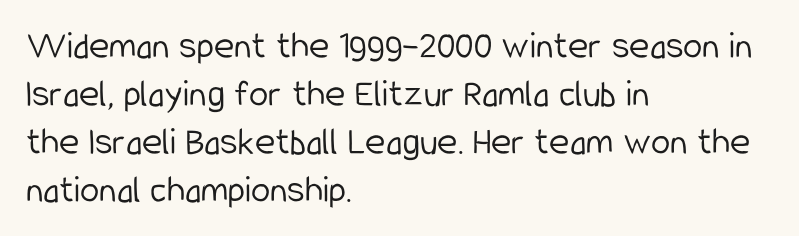
{"serif": "no", "italic": "no", "bold": "no", "weight": "light", "width": "condensed", "stroke_contrast": "low", "x_height": "medium", "monospaced": "no", "underline": "no", "align": "left", "line_spacing_ratio": 1.23, "letter_spacing": "normal", "letter_spacing_em": 0.0, "glyph_px": 39}
